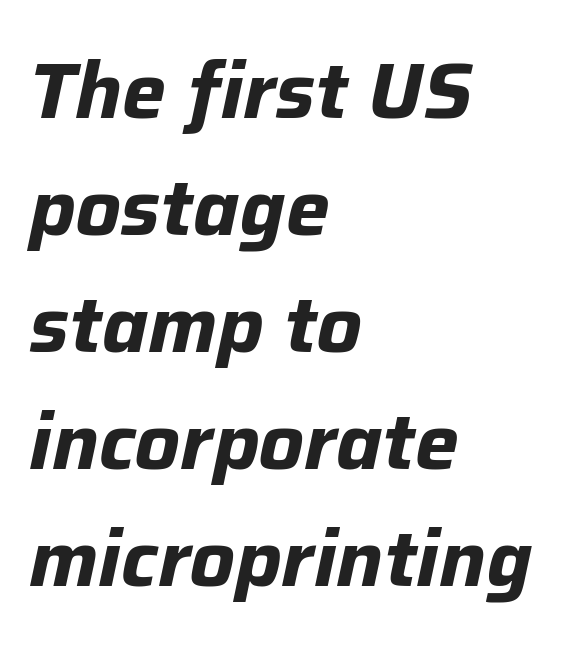
The image shows 78 px bold type, italic (leaning right); set left-aligned, normal line spacing (1.5x), normal letter spacing, not underlined; low stroke contrast and a medium x-height.
